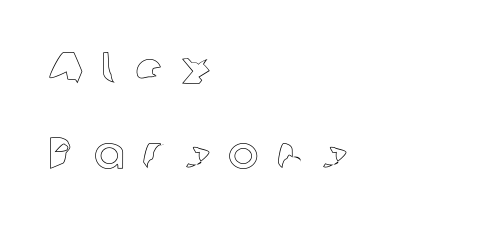
{"italic": "no", "width": "normal", "x_height": "medium", "monospaced": "no", "underline": "no", "align": "left", "line_spacing_ratio": 1.85, "letter_spacing": "wide", "letter_spacing_em": 0.37, "glyph_px": 46}
